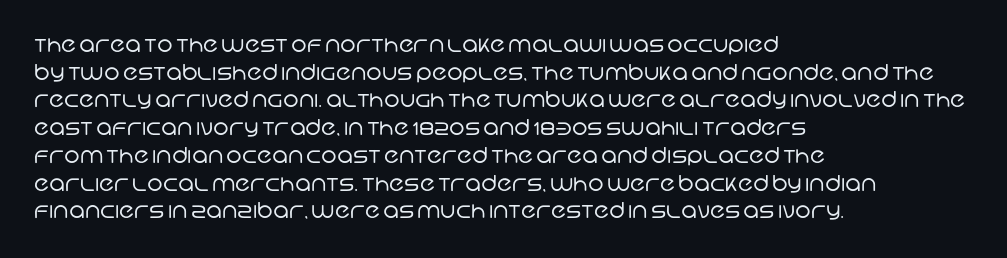
Q: Is the text bold? A: No.
Q: Is the text underlined? A: No.
Q: How is the paragraph aligned? A: Left-aligned.
Q: Is the spacing between letters normal or unusually wide? A: Normal.
Q: Is the spacing between lines tight, normal or loose? A: Normal.
